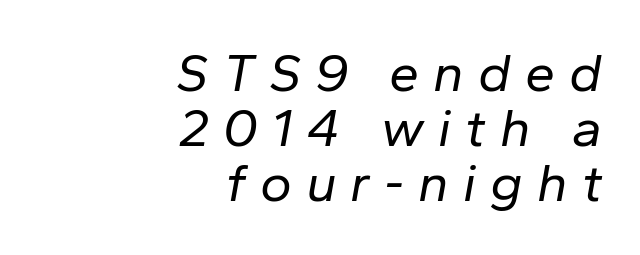
Compared with ordinary roman type, these characters are visibly tilted. Compared with typical paragraphs, the rows here are closer together. Caption: multi-line text, flush right, ragged left. No letter is thick-stroked: the sample isn't bold.
